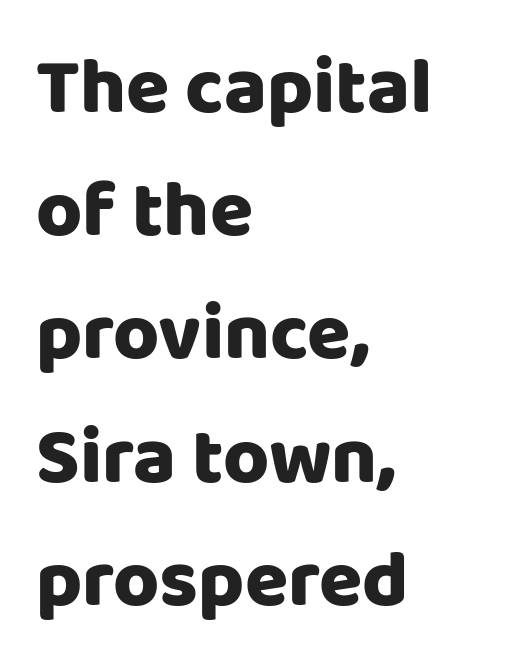
{"serif": "no", "italic": "no", "width": "normal", "stroke_contrast": "low", "x_height": "large", "monospaced": "no", "underline": "no", "align": "left", "line_spacing": "normal", "line_spacing_ratio": 1.56, "letter_spacing": "normal", "letter_spacing_em": 0.0, "glyph_px": 79}
